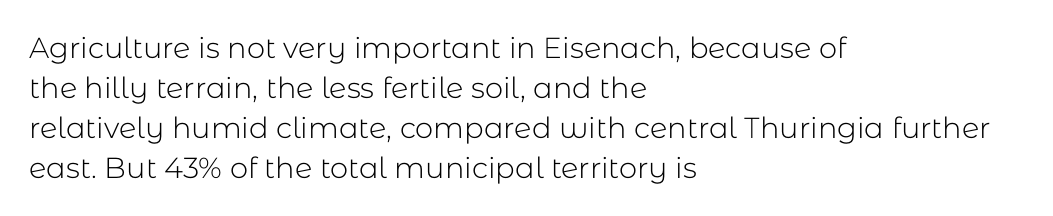
The image shows 29 px light sans-serif type, upright; set left-aligned, normal line spacing (1.38x), normal letter spacing, not underlined; low stroke contrast and a medium x-height.
